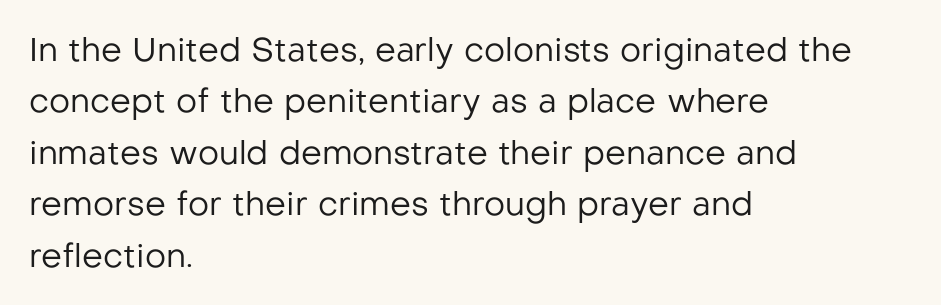
The image shows 33 px regular-weight sans-serif type, upright; set left-aligned, normal line spacing (1.56x), normal letter spacing, not underlined; low stroke contrast and a medium x-height.
